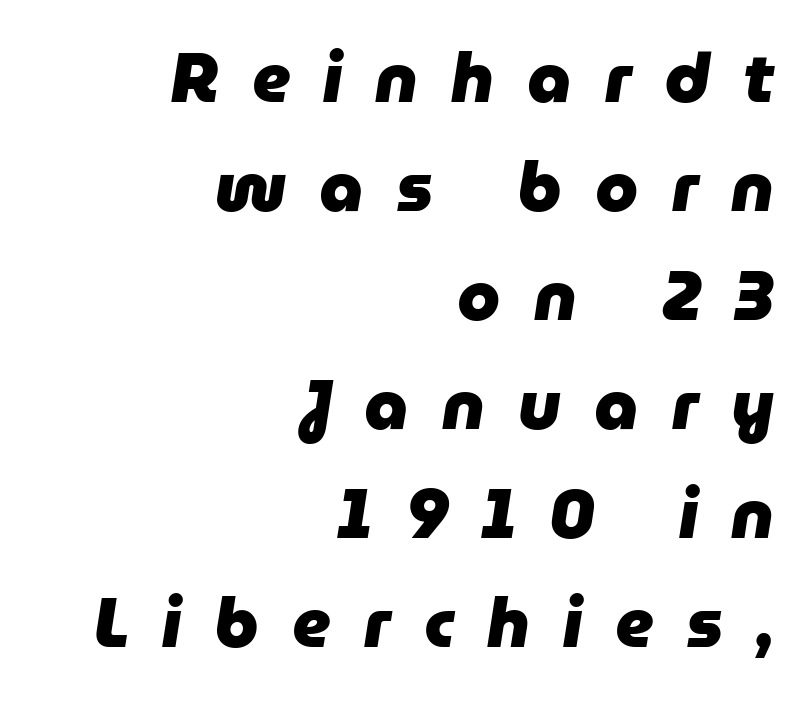
Q: Is the text bold? A: Yes.
Q: Is the text italic (slanted)? A: Yes, it leans right by about 9 degrees.
Q: Is the text underlined? A: No.
Q: How is the paragraph aligned? A: Right-aligned.
Q: Is the spacing between letters normal or unusually wide? A: Unusually wide.
Q: Is the spacing between lines tight, normal or loose? A: Normal.
Q: Width (condensed, normal, or wide)? A: Normal.
Q: Stroke contrast? A: Low.
Q: x-height? A: Medium.
Q: Monospaced? A: No.
